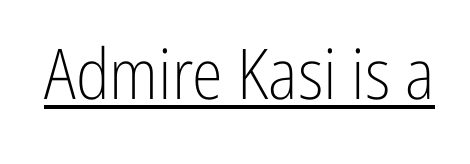
Font category for this specimen: sans-serif. Italic: no, the glyphs are upright roman. Underlining? Definitely there. The passage shown is not bold in any degree.
